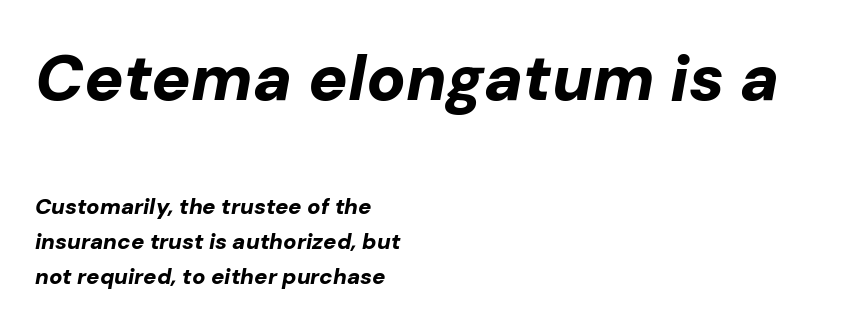
{"italic": "yes", "lean": "right", "slant_degrees": 10, "bold": "yes", "weight": "bold", "width": "normal", "stroke_contrast": "low", "x_height": "medium", "monospaced": "no", "underline": "no", "align": "left", "line_spacing": "normal", "line_spacing_ratio": 1.61, "letter_spacing": "normal", "letter_spacing_em": 0.0, "larger_block": "first", "size_ratio": 2.95, "glyph_px": 65}
